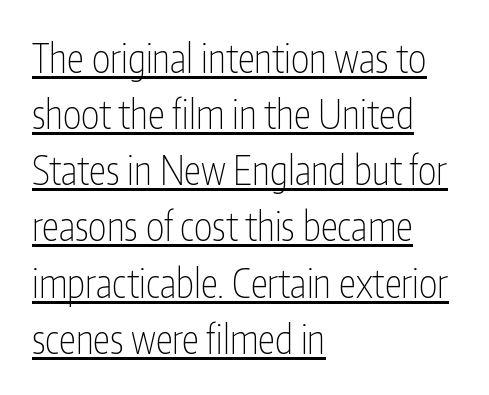
{"serif": "no", "italic": "no", "bold": "no", "weight": "thin", "width": "condensed", "stroke_contrast": "low", "x_height": "medium", "monospaced": "no", "underline": "yes", "align": "left", "line_spacing": "normal", "line_spacing_ratio": 1.44, "letter_spacing": "normal", "letter_spacing_em": 0.0, "glyph_px": 39}
